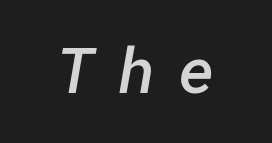
This is the in-between weight designers call semibold or demi. The face used here is rendered with a markedly widened letterfit. The face used here is a sans, in the tradition of grotesques and geometrics. The passage shown is not underscored anywhere.
